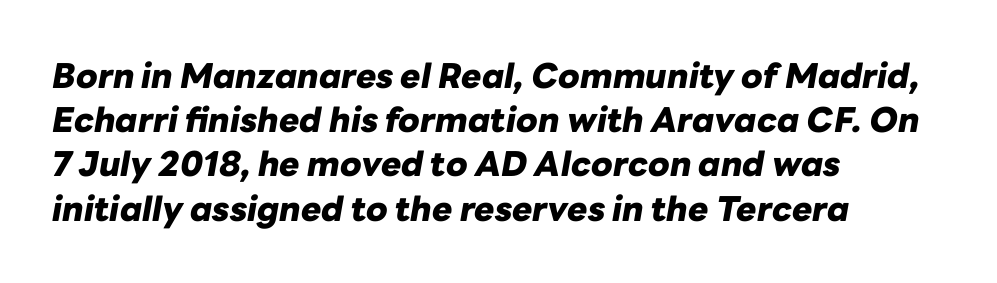
Q: Is the text bold? A: Yes.
Q: Is the text italic (slanted)? A: Yes, it leans right by about 10 degrees.
Q: Is the text underlined? A: No.
Q: How is the paragraph aligned? A: Left-aligned.
Q: Is the spacing between letters normal or unusually wide? A: Normal.
Q: Is the spacing between lines tight, normal or loose? A: Normal.
Q: Width (condensed, normal, or wide)? A: Normal.
Q: Stroke contrast? A: Low.
Q: x-height? A: Medium.
Q: Monospaced? A: No.
